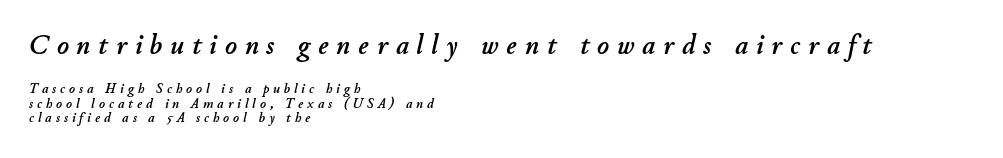
Q: Is the text italic (slanted)? A: Yes, it leans right by about 11 degrees.
Q: Is the text underlined? A: No.
Q: How is the paragraph aligned? A: Left-aligned.
Q: Is the spacing between letters normal or unusually wide? A: Unusually wide.
Q: Is the spacing between lines tight, normal or loose? A: Tight.
Q: Which block of text is set in a larger size, the first (top) or the second (bottom)? A: The first (top) one.
Q: Width (condensed, normal, or wide)? A: Normal.
Q: Stroke contrast? A: Low.
Q: x-height? A: Small.
Q: Monospaced? A: No.
